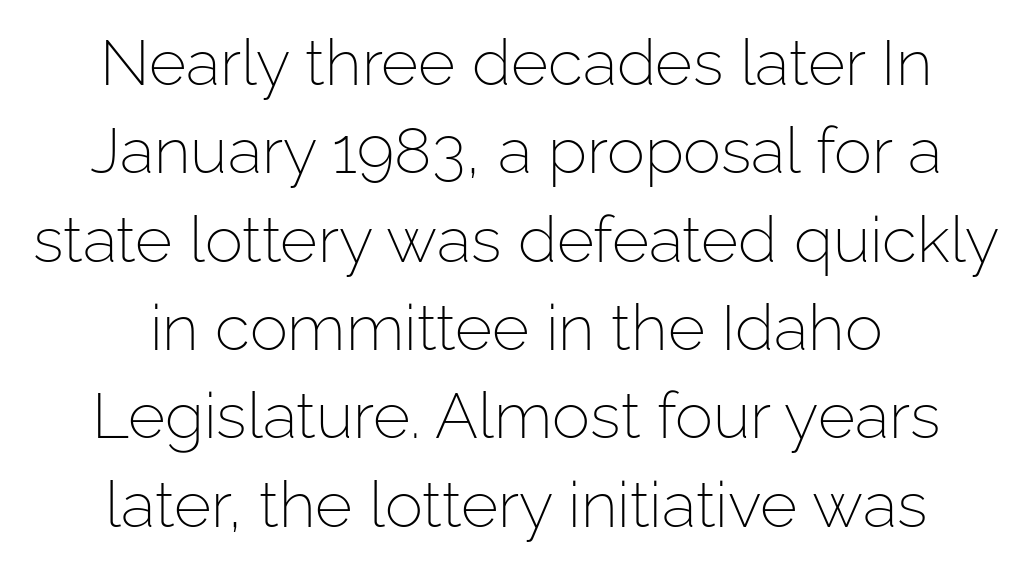
The image shows 64 px light sans-serif type, upright; set centered, normal line spacing (1.38x), normal letter spacing, not underlined; low stroke contrast and a medium x-height.
